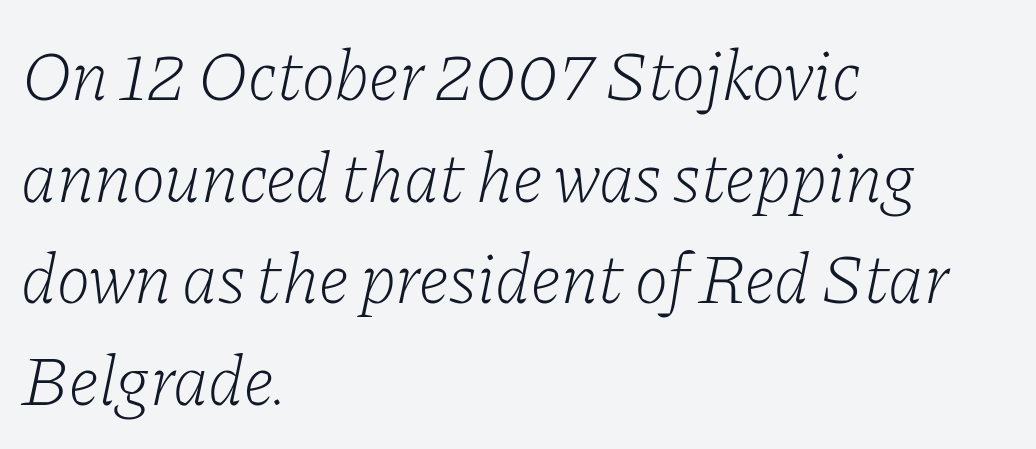
{"serif": "yes", "italic": "yes", "lean": "right", "slant_degrees": 11, "bold": "no", "weight": "light", "width": "normal", "stroke_contrast": "low", "x_height": "medium", "monospaced": "no", "underline": "no", "align": "left", "line_spacing": "normal", "line_spacing_ratio": 1.43, "letter_spacing": "normal", "letter_spacing_em": 0.0, "glyph_px": 71}
